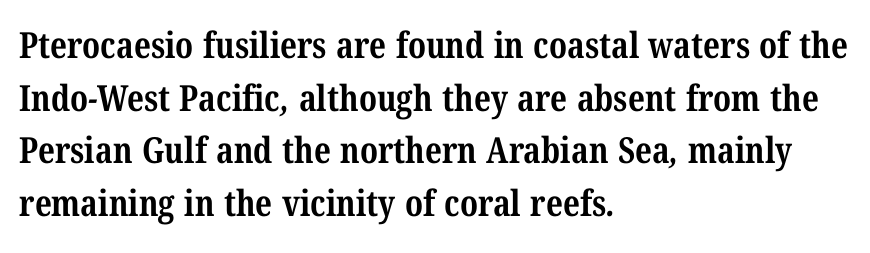
{"serif": "yes", "bold": "yes", "weight": "bold", "width": "condensed", "stroke_contrast": "medium", "x_height": "medium", "monospaced": "no", "underline": "no", "align": "left", "line_spacing": "normal", "line_spacing_ratio": 1.46, "letter_spacing": "normal", "letter_spacing_em": 0.0, "glyph_px": 36}
